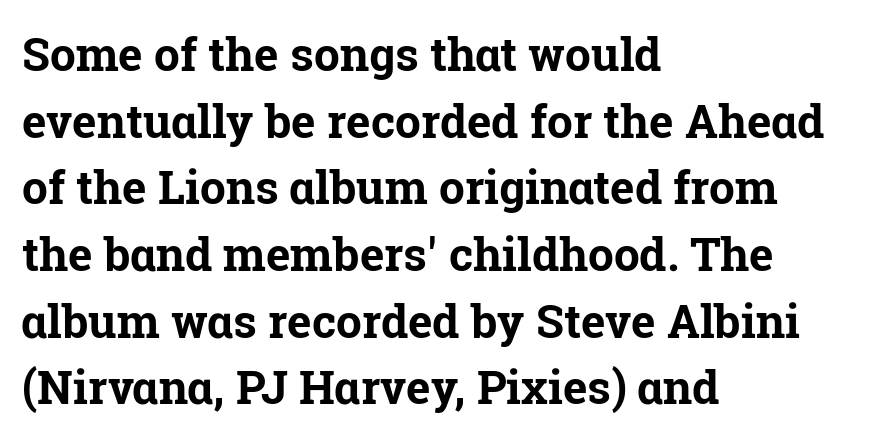
The image shows 46 px bold serif type, upright; set left-aligned, normal line spacing (1.45x), normal letter spacing, not underlined; low stroke contrast and a medium x-height.
